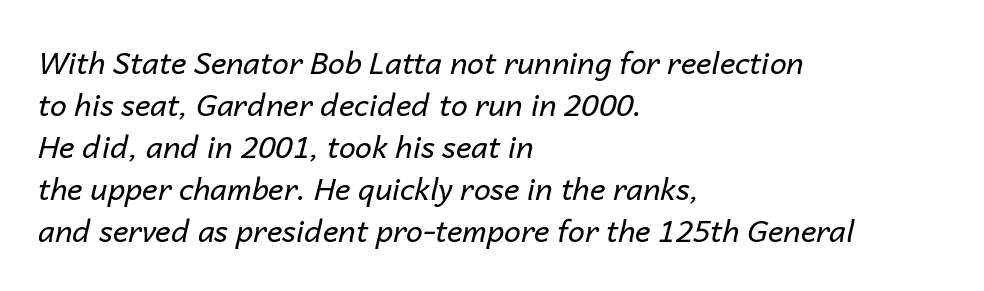
The image shows 30 px regular-weight type, italic (leaning right); set left-aligned, normal line spacing (1.4x), normal letter spacing, not underlined; low stroke contrast and a medium x-height.
